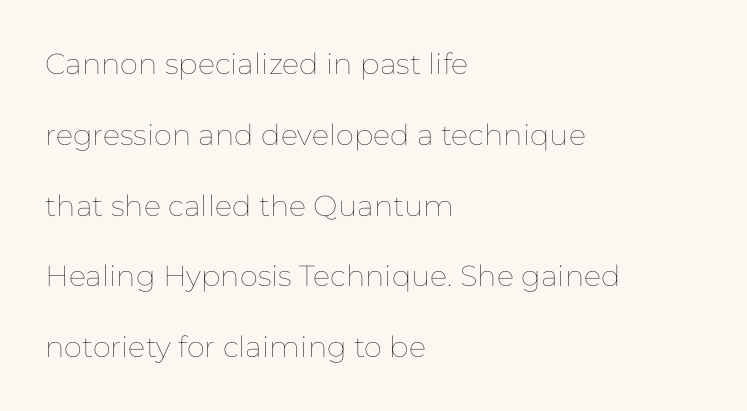
Q: Is the text bold? A: No.
Q: Is the text italic (slanted)? A: No, it is upright.
Q: Is the text underlined? A: No.
Q: How is the paragraph aligned? A: Left-aligned.
Q: Is the spacing between letters normal or unusually wide? A: Normal.
Q: Is the spacing between lines tight, normal or loose? A: Loose.
Q: Width (condensed, normal, or wide)? A: Normal.
Q: Stroke contrast? A: Low.
Q: x-height? A: Medium.
Q: Monospaced? A: No.
